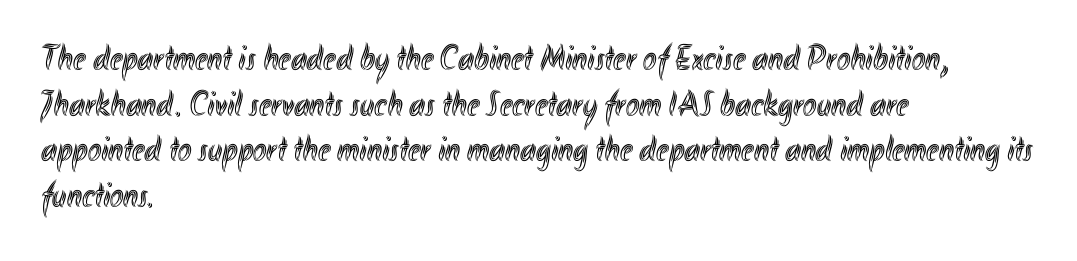
The letters advance in unequal steps, a hallmark of proportional type. The lines sit at an ordinary, default distance from one another. The lines are quadded left.
